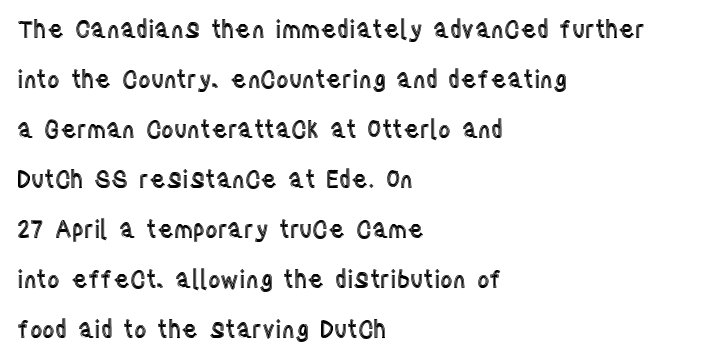
The image shows 24 px text type, upright; set left-aligned, loose line spacing (2.08x), normal letter spacing, not underlined.
